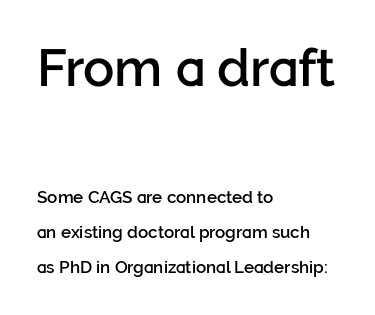
Ascenders rise straight up at ninety degrees. In terms of letterspacing, this is plain default setting. Firm but not heavy-handed strokes: this text is semibold. Note the varied advance widths — an 'i' is clearly narrower than an 'm'. Vertically, the passage feels expansive, rows floating well apart.
